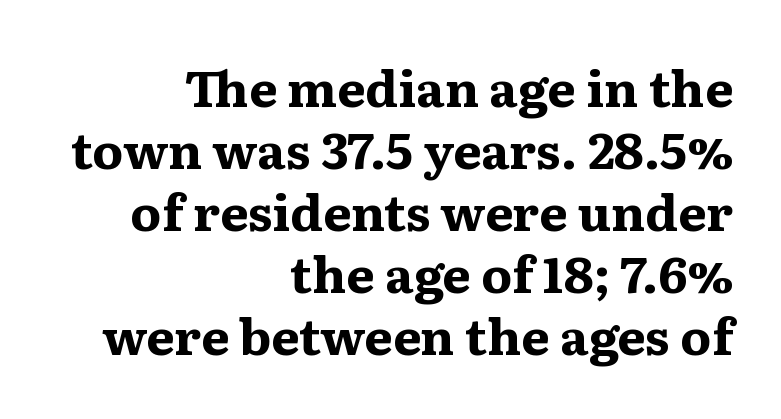
The image shows 50 px bold, wide serif type, upright; set right-aligned, line spacing 1.24x, normal letter spacing, not underlined; medium stroke contrast and a medium x-height.
